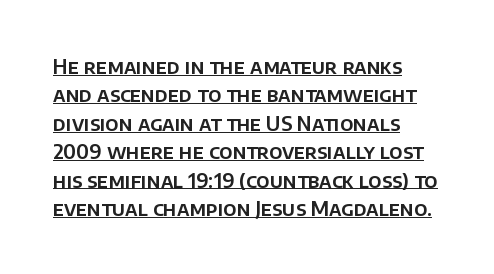
Q: Is the text italic (slanted)? A: No, it is upright.
Q: Is the text underlined? A: Yes.
Q: How is the paragraph aligned? A: Left-aligned.
Q: Is the spacing between letters normal or unusually wide? A: Normal.
Q: Is the spacing between lines tight, normal or loose? A: Normal.
